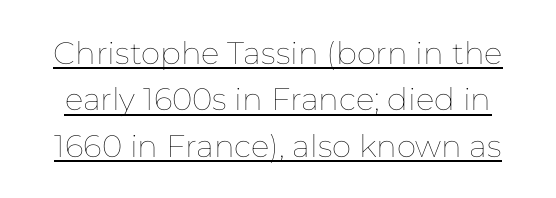
{"italic": "no", "bold": "no", "weight": "thin", "width": "normal", "stroke_contrast": "low", "x_height": "medium", "monospaced": "no", "underline": "yes", "line_spacing": "normal", "line_spacing_ratio": 1.5, "letter_spacing": "normal", "letter_spacing_em": 0.0, "glyph_px": 31}
